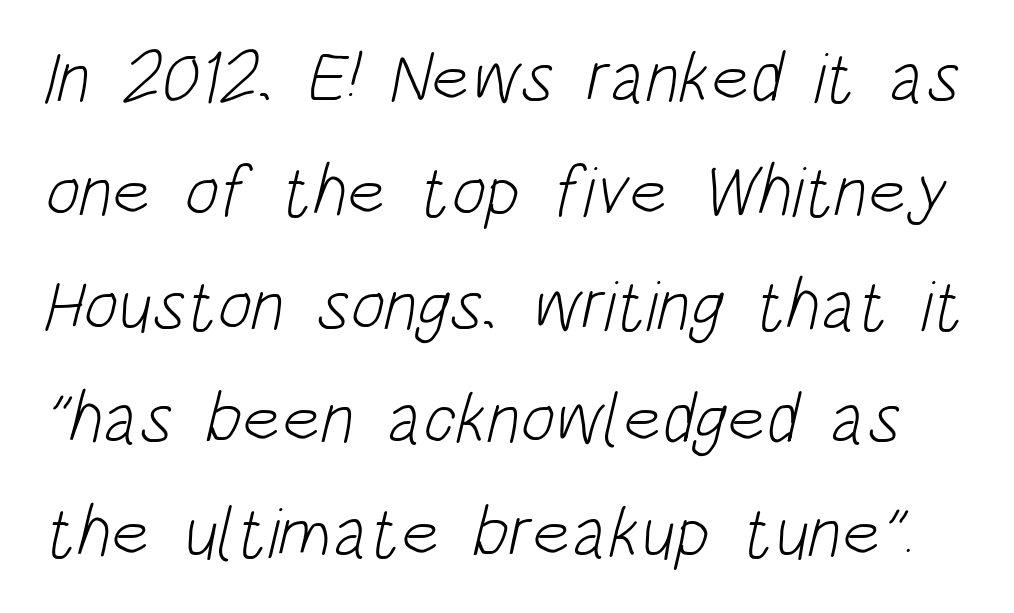
The image shows 72 px light, condensed sans-serif type; set normal line spacing (1.58x), normal letter spacing, not underlined; low stroke contrast and a large x-height.
